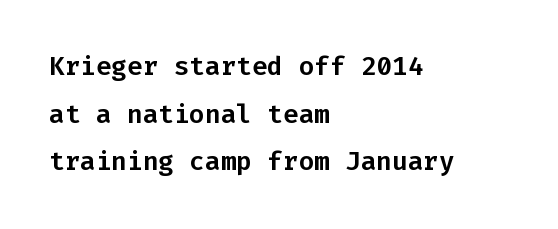
The image shows 26 px text type, upright; set left-aligned, line spacing 1.83x, normal letter spacing, not underlined.
